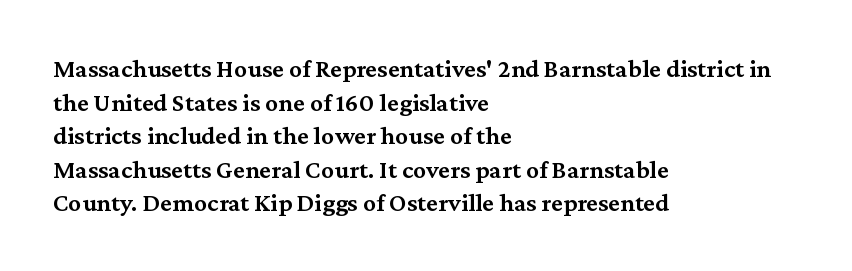
The image shows 26 px text type, upright; set left-aligned, normal line spacing (1.29x), normal letter spacing, not underlined.
